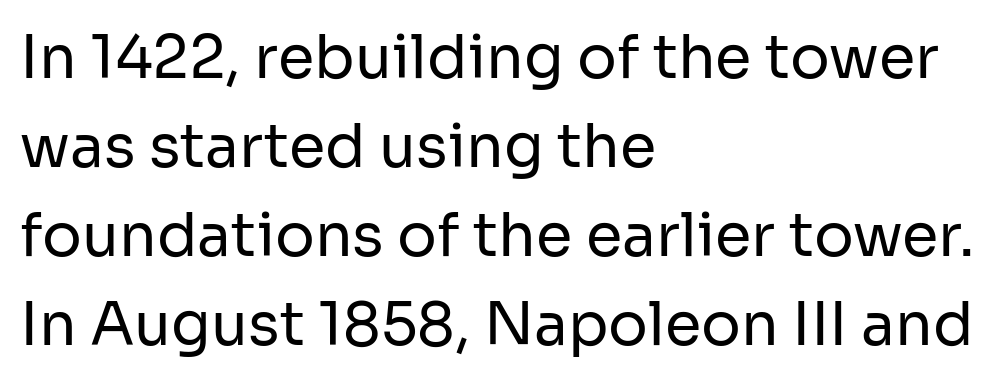
{"serif": "no", "italic": "no", "bold": "no", "weight": "regular", "width": "normal", "stroke_contrast": "low", "x_height": "medium", "monospaced": "no", "underline": "no", "align": "left", "line_spacing": "normal", "line_spacing_ratio": 1.51, "letter_spacing": "normal", "letter_spacing_em": 0.0, "glyph_px": 59}
